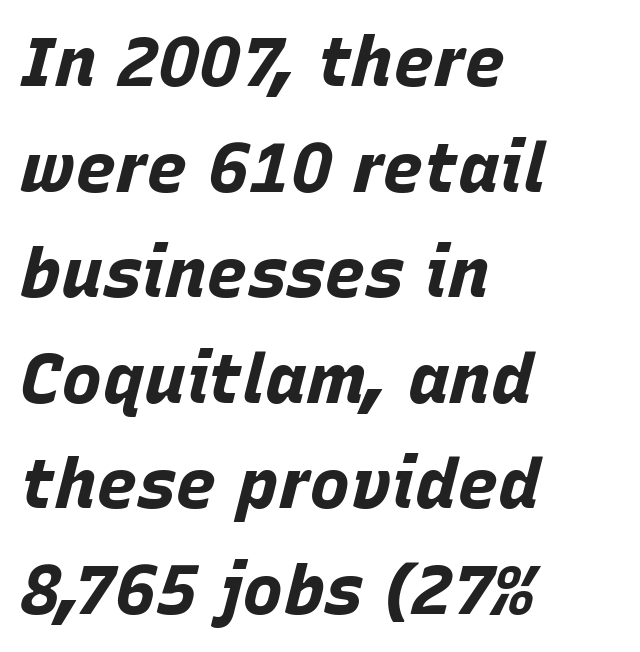
The image shows 69 px bold type, italic (leaning right); set left-aligned, normal line spacing (1.53x), normal letter spacing, not underlined; low stroke contrast and a large x-height.
